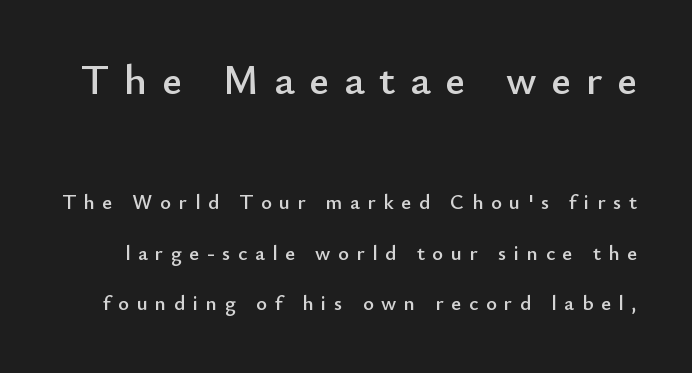
The image shows 42 px sans-serif type, upright; set loose line spacing (2.4x), unusually wide letter spacing (+0.36 em), not underlined; the first (top) block is 2.0x larger; low stroke contrast and a small x-height.
